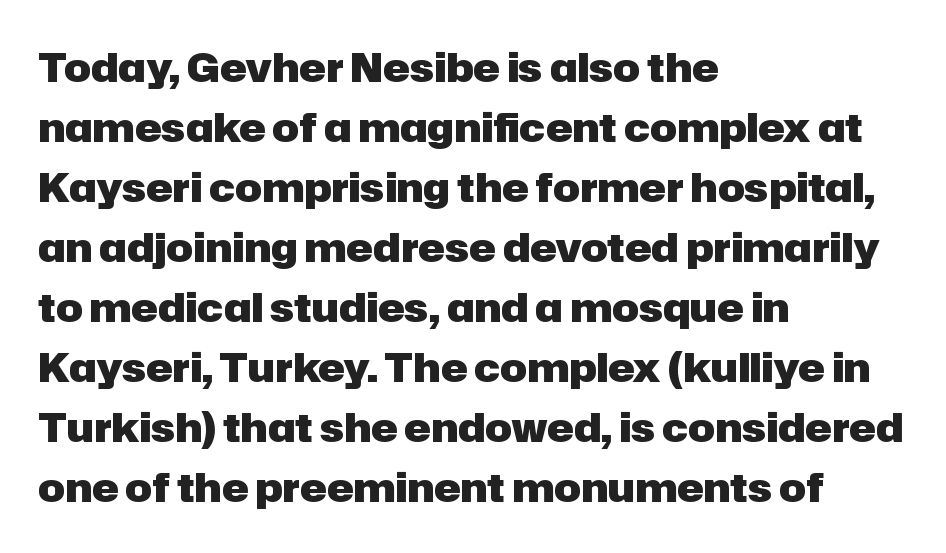
{"serif": "no", "italic": "no", "bold": "yes", "weight": "heavy", "width": "normal", "stroke_contrast": "low", "x_height": "medium", "monospaced": "no", "underline": "no", "align": "left", "line_spacing": "normal", "line_spacing_ratio": 1.5, "letter_spacing": "normal", "letter_spacing_em": 0.0, "glyph_px": 40}
